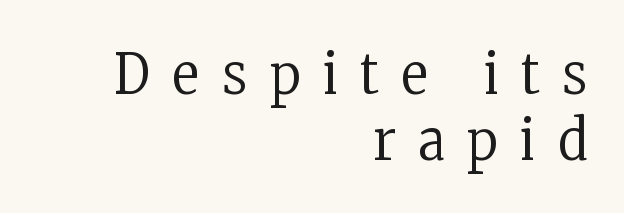
{"serif": "yes", "italic": "no", "bold": "no", "weight": "regular", "width": "condensed", "stroke_contrast": "low", "x_height": "medium", "monospaced": "no", "underline": "no", "align": "right", "line_spacing": "tight", "line_spacing_ratio": 1.15, "letter_spacing": "wide", "letter_spacing_em": 0.4, "glyph_px": 57}
